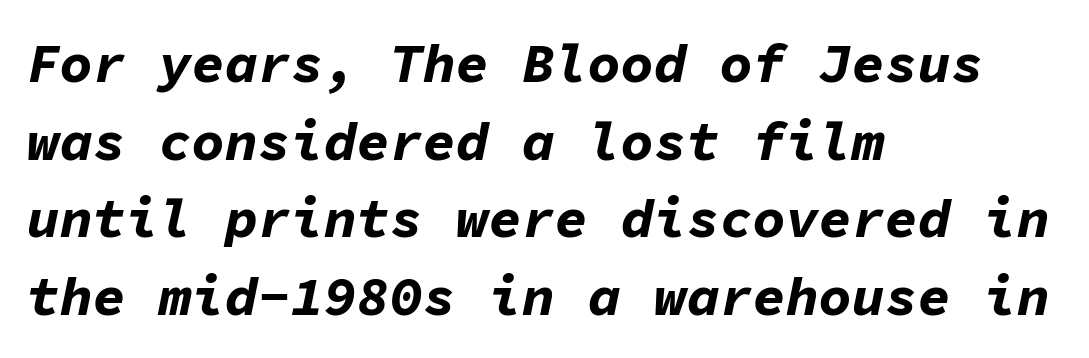
{"italic": "yes", "lean": "right", "slant_degrees": 11, "bold": "yes", "weight": "bold", "width": "normal", "stroke_contrast": "low", "x_height": "medium", "monospaced": "yes", "underline": "no", "align": "left", "line_spacing": "normal", "line_spacing_ratio": 1.41, "letter_spacing": "normal", "letter_spacing_em": 0.0, "glyph_px": 55}
